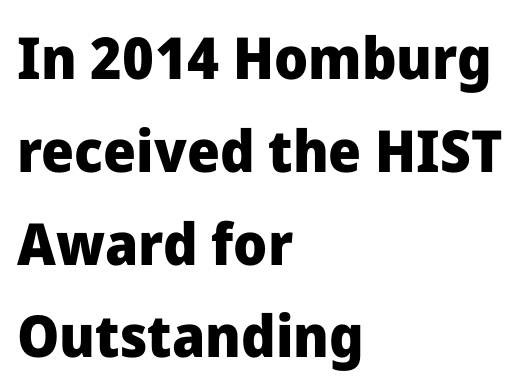
{"serif": "no", "italic": "no", "bold": "yes", "weight": "heavy", "width": "normal", "stroke_contrast": "low", "x_height": "medium", "monospaced": "no", "underline": "no", "align": "left", "line_spacing": "normal", "line_spacing_ratio": 1.6, "letter_spacing": "normal", "letter_spacing_em": 0.0, "glyph_px": 58}
